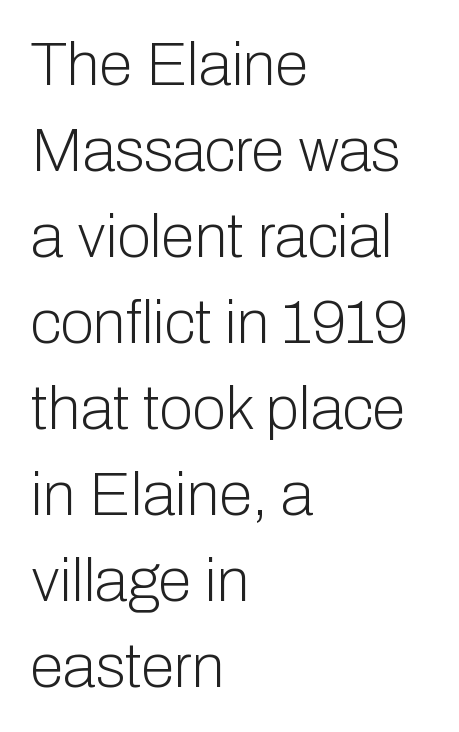
The image shows 61 px light sans-serif type, upright; set left-aligned, normal line spacing (1.41x), normal letter spacing, not underlined; low stroke contrast and a medium x-height.
